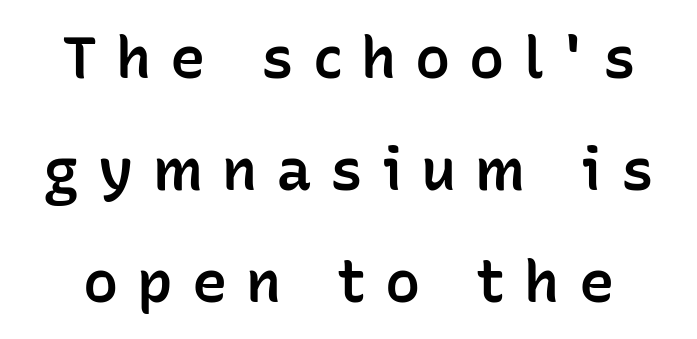
The rendering uses a semibold face; strokes are thickened but not to full bold. Loosely led — the rows are spread out. Short note: letters widely spaced. Each letter's strokes conclude bluntly, with no projecting serifs. Note the varied advance widths — an 'i' is clearly narrower than an 'm'.
